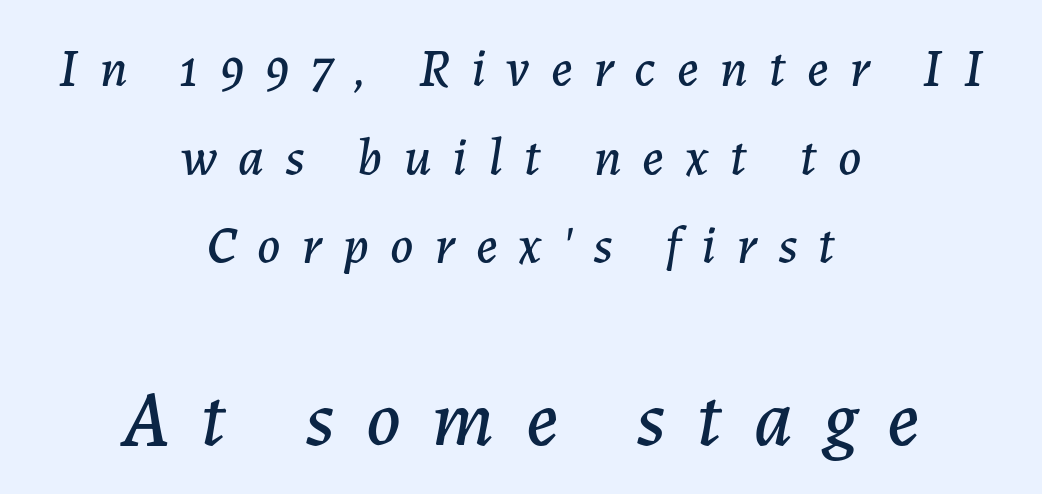
The image shows 79 px text type, italic (leaning right); set centered, normal line spacing (1.67x), unusually wide letter spacing (+0.4 em), not underlined; the second (bottom) block is 1.49x larger; low stroke contrast and a medium x-height.
